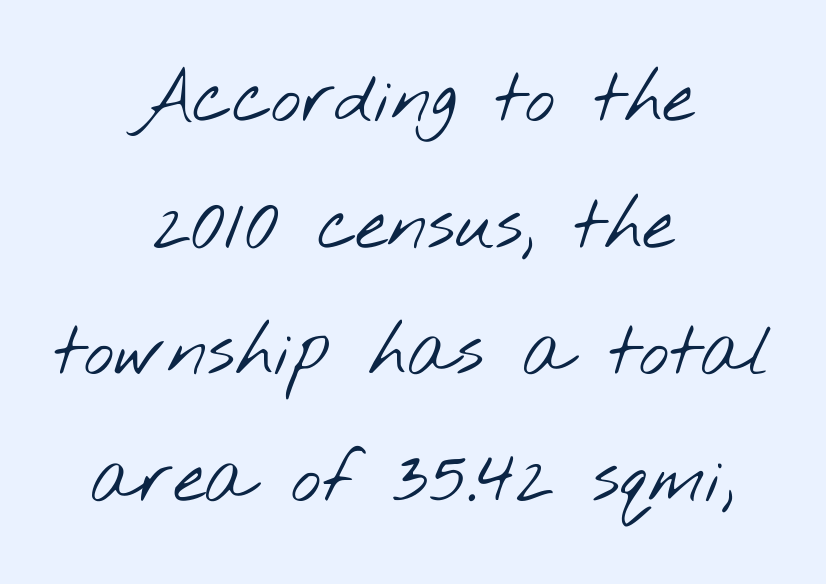
{"serif": "no", "bold": "no", "weight": "light", "width": "wide", "stroke_contrast": "low", "x_height": "small", "monospaced": "no", "underline": "no", "align": "center", "line_spacing_ratio": 1.76, "letter_spacing": "normal", "letter_spacing_em": 0.0, "glyph_px": 72}
